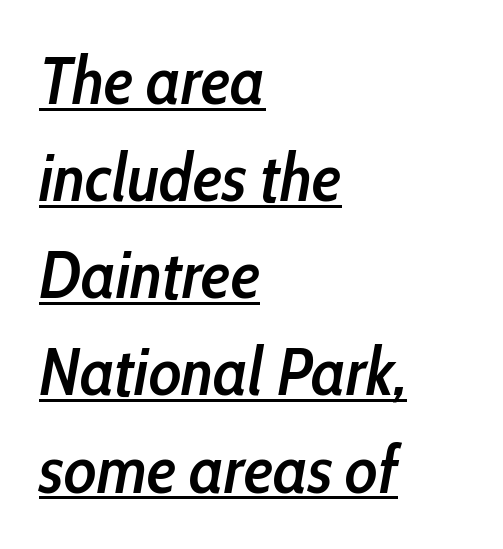
The lines are quadded left. The type is set solid horizontally, with unmodified tracking. Students, this is semibold: more ink than regular, less than bold. These lines sit exactly where default settings would place them.
